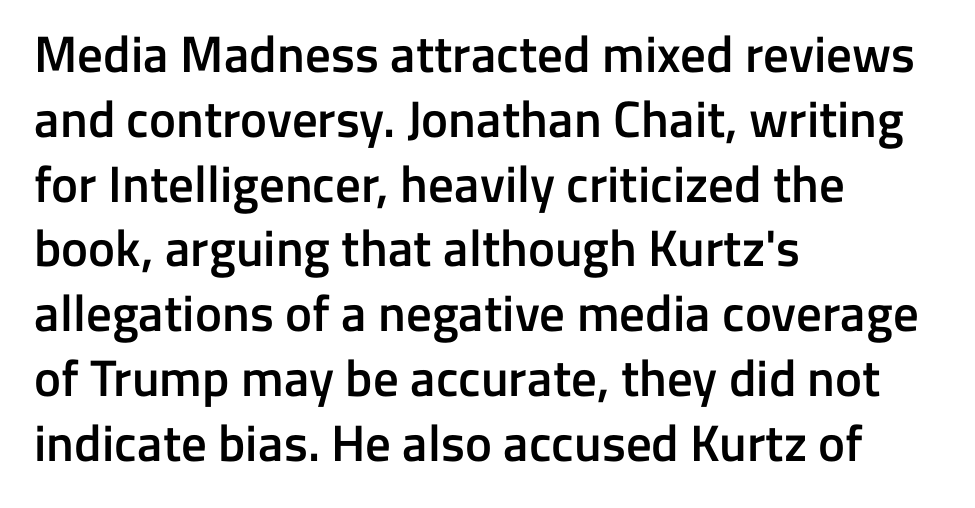
Q: Is the text bold? A: Semi-bold.
Q: Is the text italic (slanted)? A: No, it is upright.
Q: Is the typeface a serif or a sans-serif typeface? A: Sans-serif.
Q: Is the text underlined? A: No.
Q: How is the paragraph aligned? A: Left-aligned.
Q: Is the spacing between letters normal or unusually wide? A: Normal.
Q: Is the spacing between lines tight, normal or loose? A: Normal.
Q: Width (condensed, normal, or wide)? A: Normal.
Q: Stroke contrast? A: Low.
Q: x-height? A: Medium.
Q: Monospaced? A: No.
